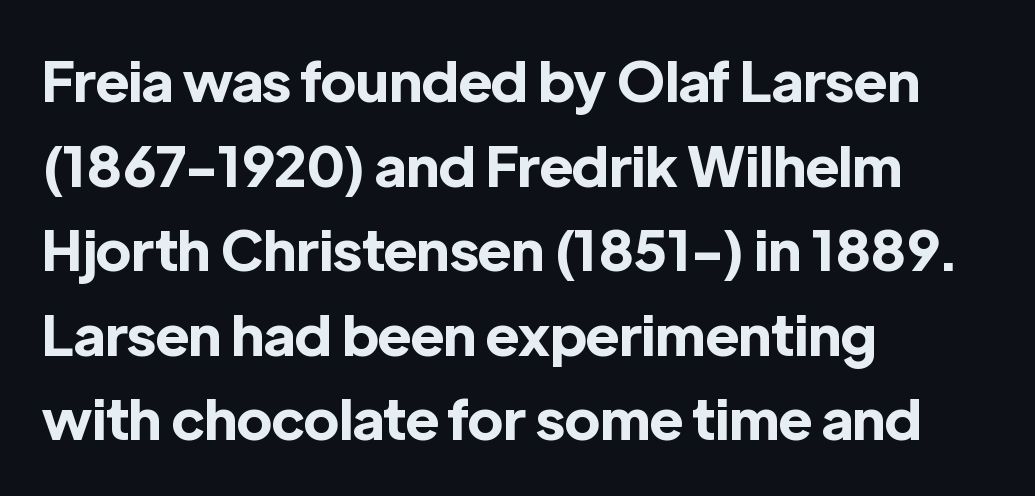
The image shows 56 px bold sans-serif type, upright; set left-aligned, normal line spacing (1.51x), normal letter spacing, not underlined; a medium x-height.
